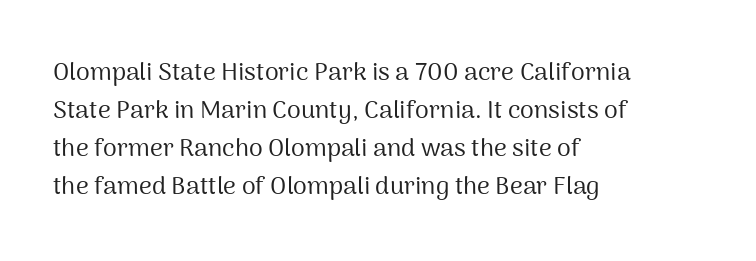
{"italic": "no", "bold": "no", "underline": "no", "align": "left", "line_spacing": "normal", "line_spacing_ratio": 1.52, "letter_spacing": "normal", "letter_spacing_em": 0.0, "glyph_px": 25}
